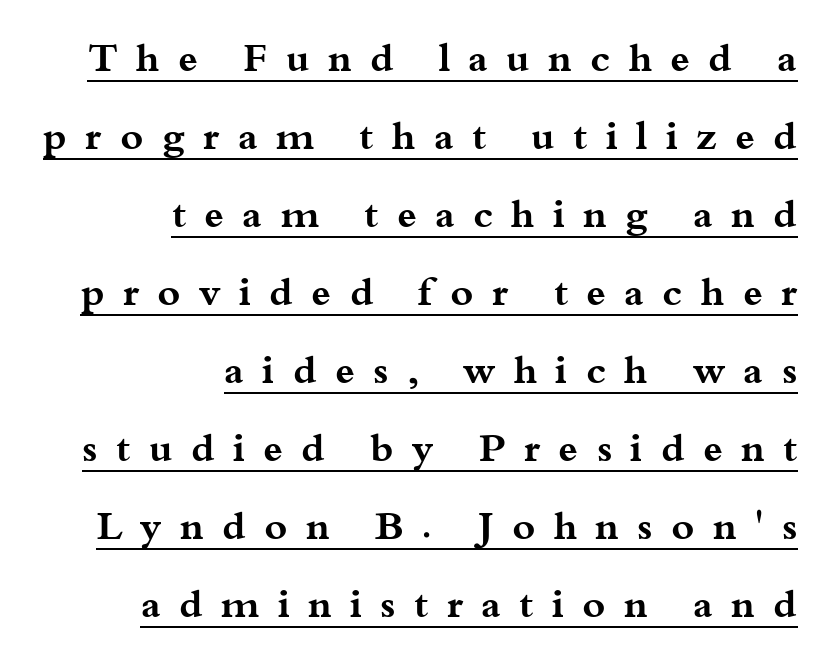
The image shows 39 px bold, wide serif type, upright; set right-aligned, loose line spacing (2.0x), unusually wide letter spacing (+0.47 em), underlined; medium stroke contrast and a small x-height.
